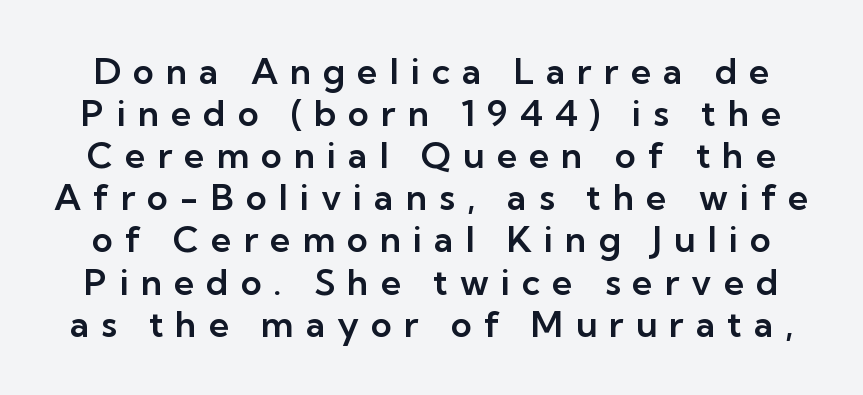
Q: Is the text italic (slanted)? A: No, it is upright.
Q: Is the typeface a serif or a sans-serif typeface? A: Sans-serif.
Q: Is the text underlined? A: No.
Q: Is the spacing between letters normal or unusually wide? A: Unusually wide.
Q: Width (condensed, normal, or wide)? A: Normal.
Q: Stroke contrast? A: Low.
Q: x-height? A: Medium.
Q: Monospaced? A: No.
